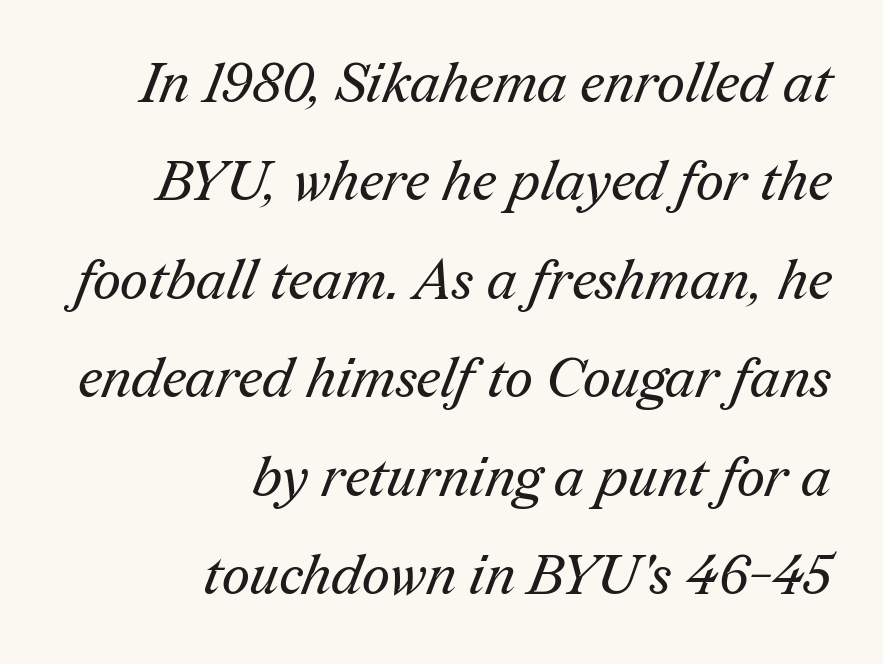
The setting favours the right margin, as signatures and pull-quotes sometimes do. The string is rendered with underlining switched off. Weight: not bold — regular or lighter. Is the letter spacing exaggerated? No — it looks like the ordinary default.
